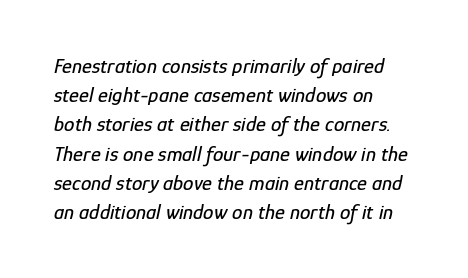
The image shows 21 px text type, italic (leaning right); set left-aligned, normal line spacing (1.39x), normal letter spacing, not underlined.
